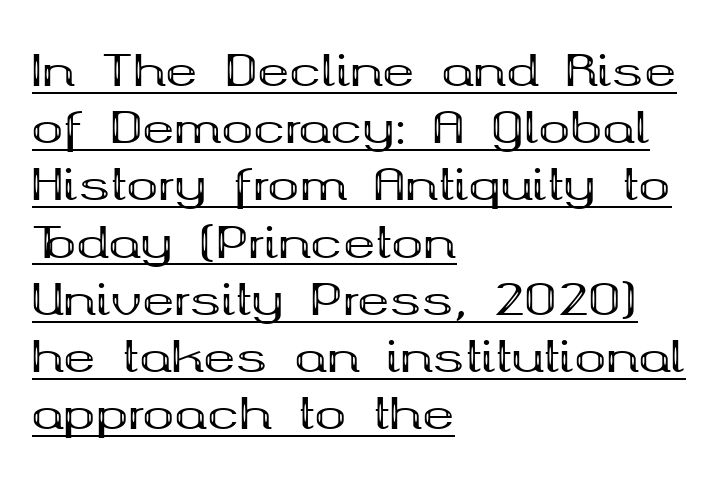
{"serif": "yes", "italic": "no", "bold": "yes", "weight": "bold", "width": "wide", "stroke_contrast": "medium", "x_height": "medium", "monospaced": "no", "underline": "yes", "align": "left", "line_spacing": "normal", "line_spacing_ratio": 1.33, "letter_spacing": "normal", "letter_spacing_em": 0.0, "glyph_px": 43}
